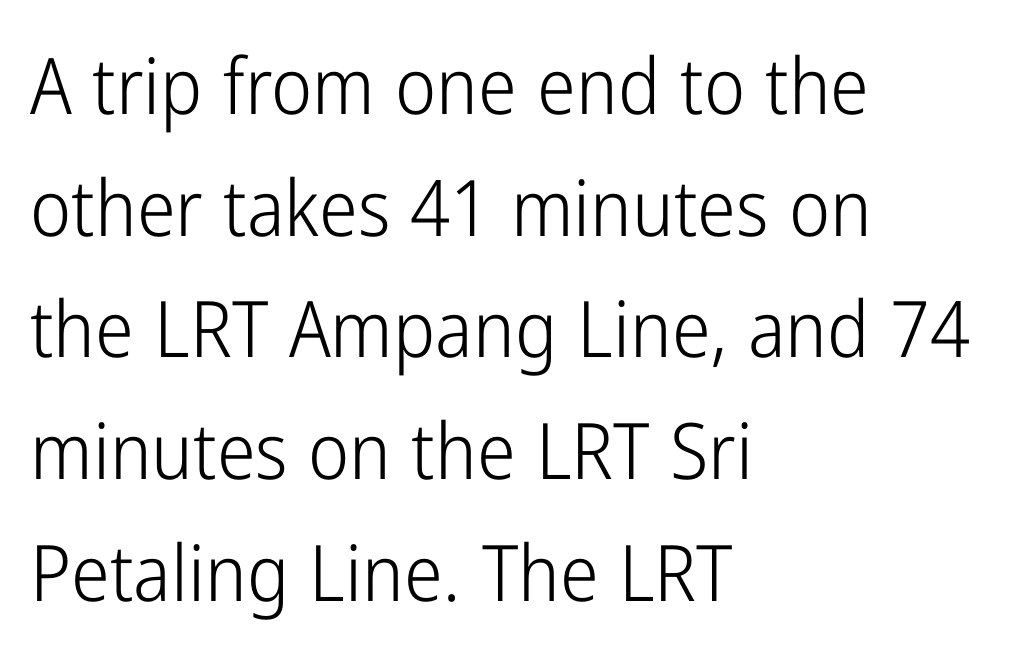
Q: Is the text bold? A: No.
Q: Is the text italic (slanted)? A: No, it is upright.
Q: Is the typeface a serif or a sans-serif typeface? A: Sans-serif.
Q: Is the text underlined? A: No.
Q: How is the paragraph aligned? A: Left-aligned.
Q: Is the spacing between letters normal or unusually wide? A: Normal.
Q: Is the spacing between lines tight, normal or loose? A: Normal.
Q: Width (condensed, normal, or wide)? A: Condensed.
Q: Stroke contrast? A: Low.
Q: x-height? A: Medium.
Q: Monospaced? A: No.
